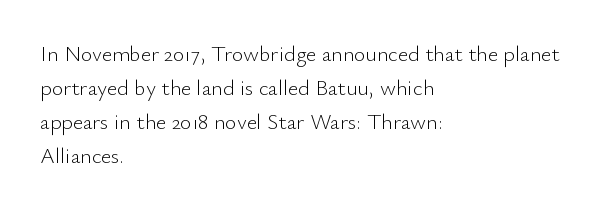
Q: Is the text bold? A: No.
Q: Is the text italic (slanted)? A: No, it is upright.
Q: Is the text underlined? A: No.
Q: How is the paragraph aligned? A: Left-aligned.
Q: Is the spacing between letters normal or unusually wide? A: Normal.
Q: Is the spacing between lines tight, normal or loose? A: Normal.
